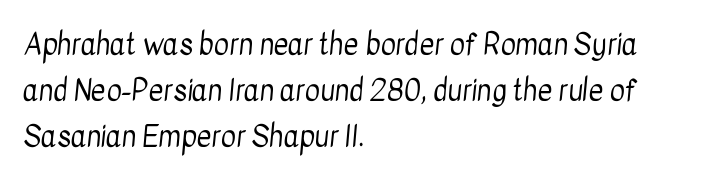
{"serif": "no", "bold": "no", "weight": "regular", "width": "condensed", "stroke_contrast": "low", "x_height": "medium", "monospaced": "no", "underline": "no", "align": "left", "line_spacing": "normal", "line_spacing_ratio": 1.58, "letter_spacing": "normal", "letter_spacing_em": 0.0, "glyph_px": 29}
